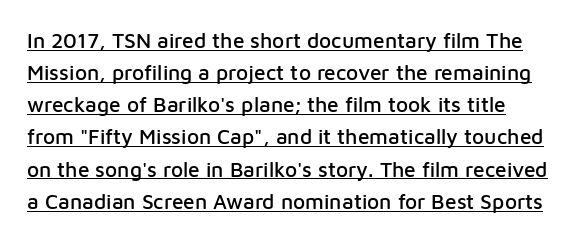
The passage shown stacks its lines at a standard gap. A baseline rule has been typeset under these characters. Short note: letters normally spaced. These lines were composed using upright roman letters.
